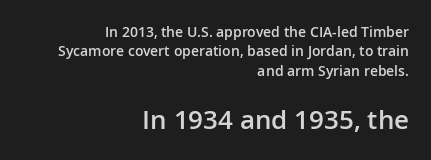
{"italic": "no", "bold": "semi", "underline": "no", "align": "right", "line_spacing": "normal", "line_spacing_ratio": 1.39, "letter_spacing": "normal", "letter_spacing_em": 0.0, "larger_block": "second", "size_ratio": 1.86, "glyph_px": 26}
